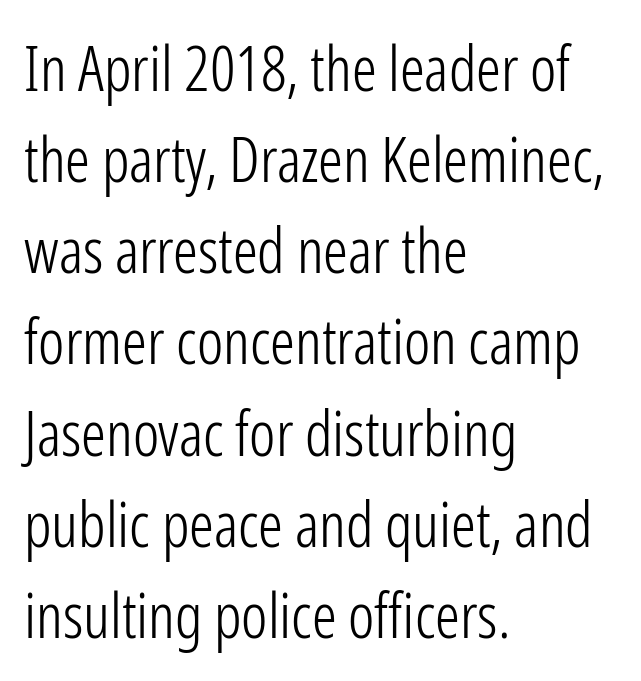
Here the designer chose a conventional face with non-uniform glyph widths. This is roman type, the default non-slanted kind. Check under the words: just untouched page. Regarding leading, the lines here are spaced in the standard way.
